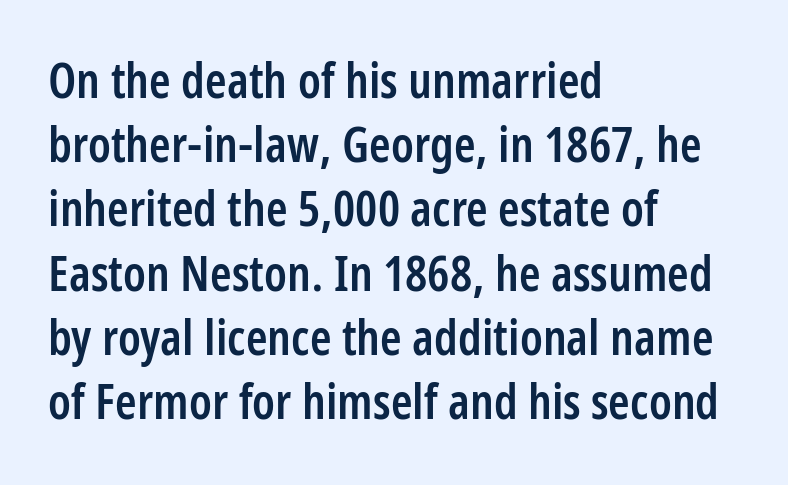
Q: Is the text bold? A: Semi-bold.
Q: Is the text italic (slanted)? A: No, it is upright.
Q: Is the typeface a serif or a sans-serif typeface? A: Sans-serif.
Q: Is the text underlined? A: No.
Q: How is the paragraph aligned? A: Left-aligned.
Q: Is the spacing between letters normal or unusually wide? A: Normal.
Q: Is the spacing between lines tight, normal or loose? A: Normal.
Q: Width (condensed, normal, or wide)? A: Condensed.
Q: Stroke contrast? A: Low.
Q: x-height? A: Medium.
Q: Monospaced? A: No.
